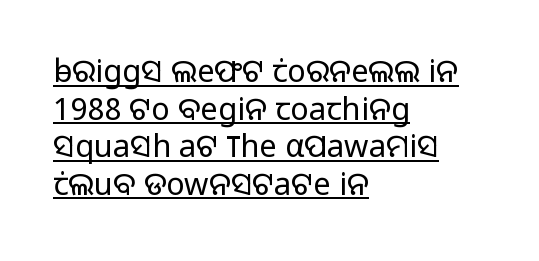
{"serif": "no", "italic": "no", "bold": "no", "weight": "light", "width": "normal", "stroke_contrast": "low", "x_height": "medium", "monospaced": "no", "underline": "yes", "align": "left", "line_spacing_ratio": 1.21, "letter_spacing": "normal", "letter_spacing_em": 0.0, "glyph_px": 31}
